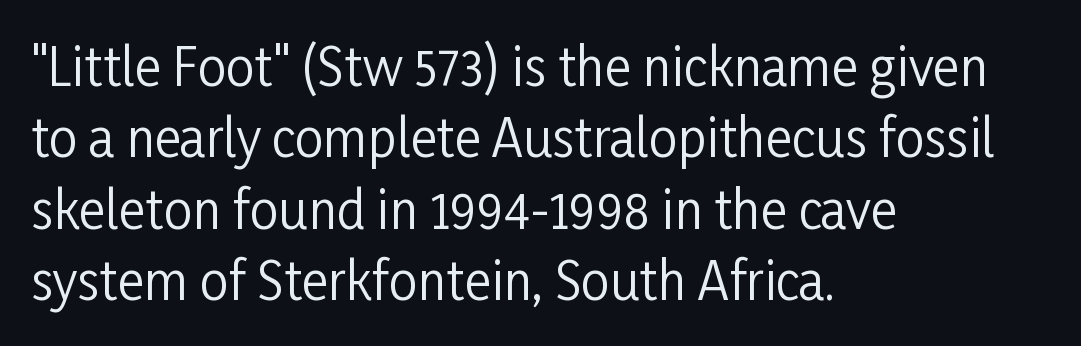
Is this a fixed-width face? No — the glyphs have proportional, varying widths. The line-height multiplier appears to be the usual default. Caption: multi-line text, flush left, ragged right. Unbolded letterforms with no extra heft. I'd call this a sans setting — the letters go barefoot. In terms of letterspacing, this is plain default setting.
